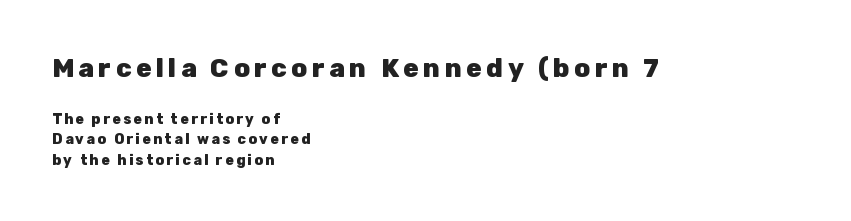
The image shows 26 px bold type, upright; set left-aligned, normal line spacing (1.44x), not underlined; the first (top) block is 1.86x larger.
